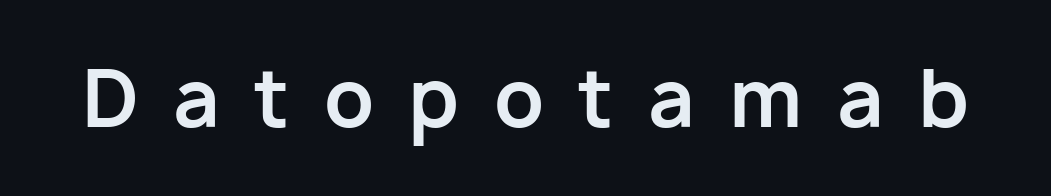
{"serif": "no", "italic": "no", "bold": "yes", "weight": "bold", "width": "normal", "stroke_contrast": "low", "x_height": "medium", "monospaced": "no", "underline": "no", "letter_spacing": "wide", "letter_spacing_em": 0.44, "glyph_px": 78}
